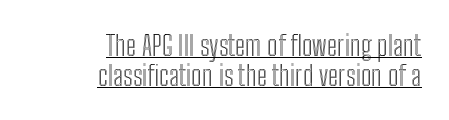
Notice how descenders almost collide with the ascenders below — that's tight leading. In terms of letterspacing, this is plain default setting. Do the letters lean? They stand straight. Honestly, the underline is the first thing you notice here.
